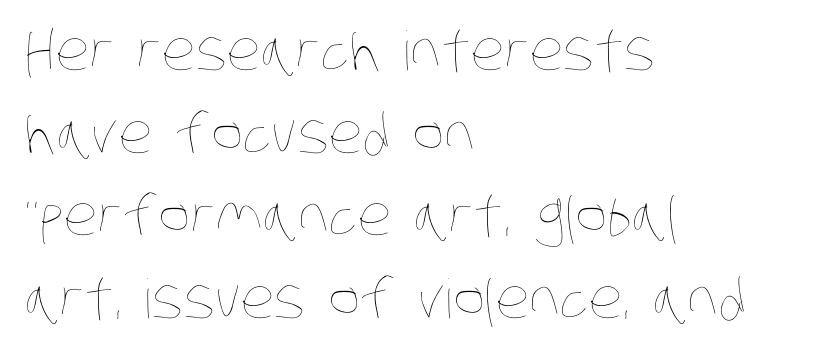
{"bold": "no", "weight": "thin", "width": "condensed", "stroke_contrast": "low", "x_height": "large", "monospaced": "no", "underline": "no", "align": "left", "line_spacing": "normal", "line_spacing_ratio": 1.53, "letter_spacing": "normal", "letter_spacing_em": 0.0, "glyph_px": 54}
